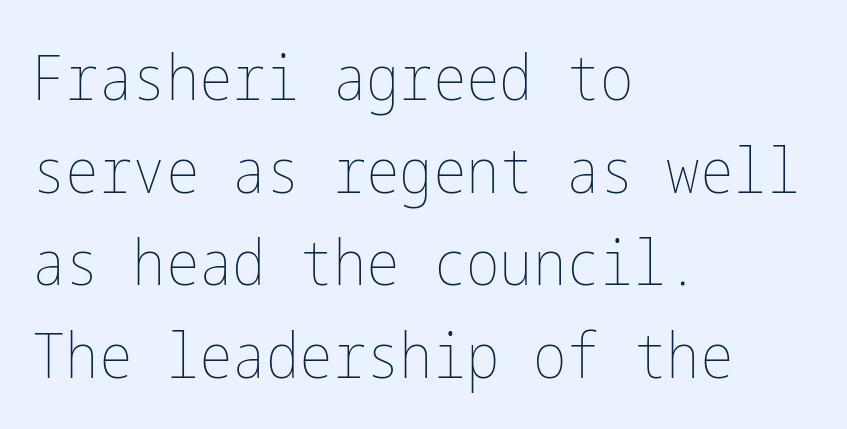
Q: Is the text bold? A: No.
Q: Is the text italic (slanted)? A: No, it is upright.
Q: Is the text underlined? A: No.
Q: How is the paragraph aligned? A: Left-aligned.
Q: Is the spacing between letters normal or unusually wide? A: Normal.
Q: Is the spacing between lines tight, normal or loose? A: Normal.
Q: Width (condensed, normal, or wide)? A: Condensed.
Q: Stroke contrast? A: Low.
Q: x-height? A: Medium.
